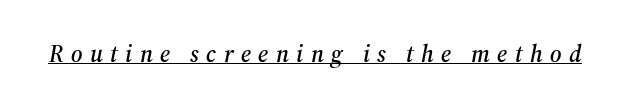
{"italic": "yes", "lean": "right", "slant_degrees": 12, "underline": "yes", "letter_spacing": "wide", "letter_spacing_em": 0.31, "glyph_px": 24}
